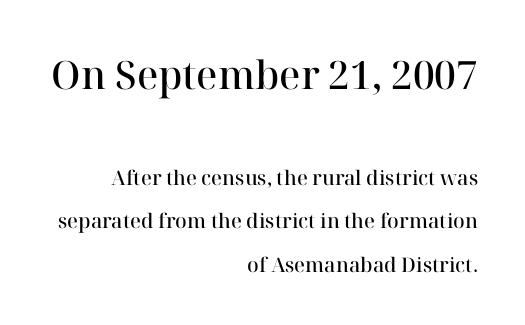
{"serif": "yes", "italic": "no", "bold": "semi", "weight": "semibold", "width": "normal", "stroke_contrast": "high", "x_height": "medium", "monospaced": "no", "underline": "no", "align": "right", "line_spacing": "loose", "line_spacing_ratio": 2.17, "letter_spacing": "normal", "letter_spacing_em": 0.0, "larger_block": "first", "size_ratio": 1.95, "glyph_px": 39}
